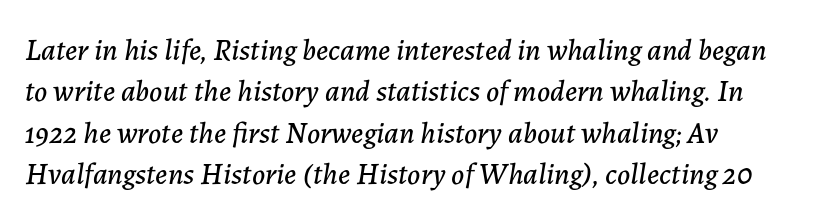
Q: Is the text italic (slanted)? A: Yes, it leans right by about 7 degrees.
Q: Is the text underlined? A: No.
Q: Is the spacing between letters normal or unusually wide? A: Normal.
Q: Is the spacing between lines tight, normal or loose? A: Normal.
Q: Width (condensed, normal, or wide)? A: Normal.
Q: Stroke contrast? A: Low.
Q: x-height? A: Medium.
Q: Monospaced? A: No.
